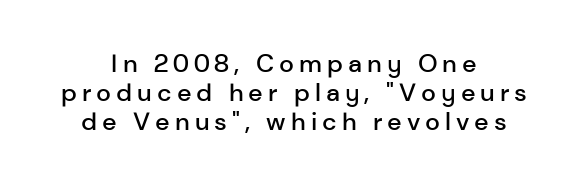
The image shows 25 px text type, upright; set centered, line spacing 1.16x, unusually wide letter spacing (+0.2 em), not underlined.
